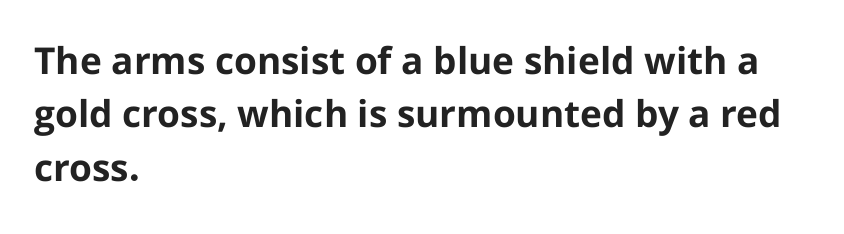
Q: Is the text bold? A: Yes.
Q: Is the text italic (slanted)? A: No, it is upright.
Q: Is the typeface a serif or a sans-serif typeface? A: Sans-serif.
Q: Is the text underlined? A: No.
Q: How is the paragraph aligned? A: Left-aligned.
Q: Is the spacing between letters normal or unusually wide? A: Normal.
Q: Is the spacing between lines tight, normal or loose? A: Normal.
Q: Width (condensed, normal, or wide)? A: Normal.
Q: Stroke contrast? A: Low.
Q: x-height? A: Medium.
Q: Monospaced? A: No.
